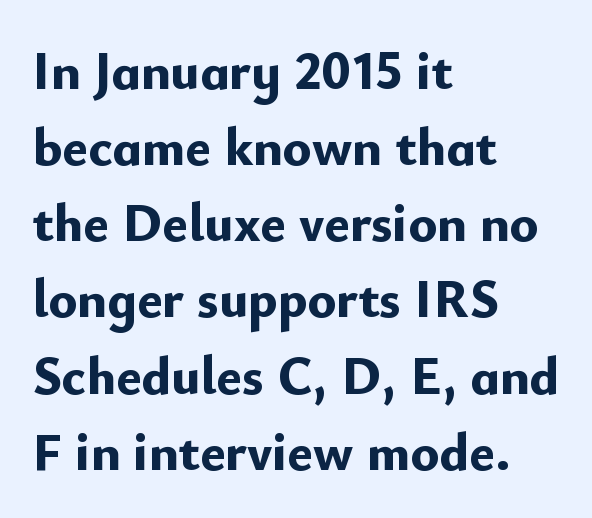
Q: Is the text bold? A: Yes.
Q: Is the text italic (slanted)? A: No, it is upright.
Q: Is the typeface a serif or a sans-serif typeface? A: Sans-serif.
Q: Is the text underlined? A: No.
Q: How is the paragraph aligned? A: Left-aligned.
Q: Is the spacing between letters normal or unusually wide? A: Normal.
Q: Is the spacing between lines tight, normal or loose? A: Normal.
Q: Width (condensed, normal, or wide)? A: Normal.
Q: Stroke contrast? A: Low.
Q: x-height? A: Small.
Q: Monospaced? A: No.
